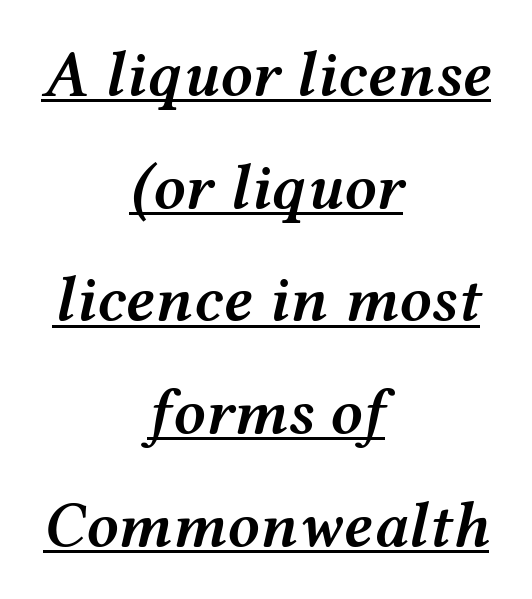
A somewhat darkened texture: the type is semibold rather than bold. The paragraph has two soft edges and a firm central axis. Tracking value appears to be zero — textbook default spacing. Looks like regular typesetting: each glyph gets only the width it needs.
